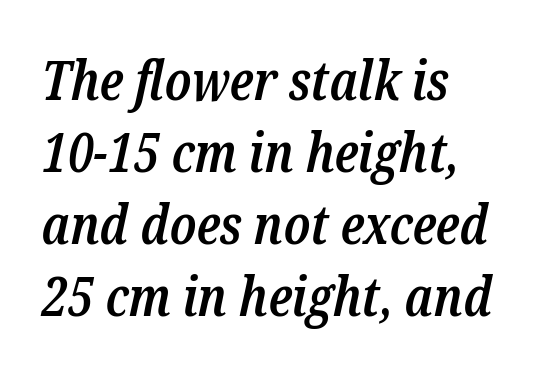
Q: Is the text bold? A: Semi-bold.
Q: Is the text italic (slanted)? A: Yes, it leans right by about 12 degrees.
Q: Is the typeface a serif or a sans-serif typeface? A: Serif.
Q: Is the text underlined? A: No.
Q: How is the paragraph aligned? A: Left-aligned.
Q: Is the spacing between letters normal or unusually wide? A: Normal.
Q: Is the spacing between lines tight, normal or loose? A: Normal.
Q: Width (condensed, normal, or wide)? A: Condensed.
Q: Stroke contrast? A: Low.
Q: x-height? A: Medium.
Q: Monospaced? A: No.
